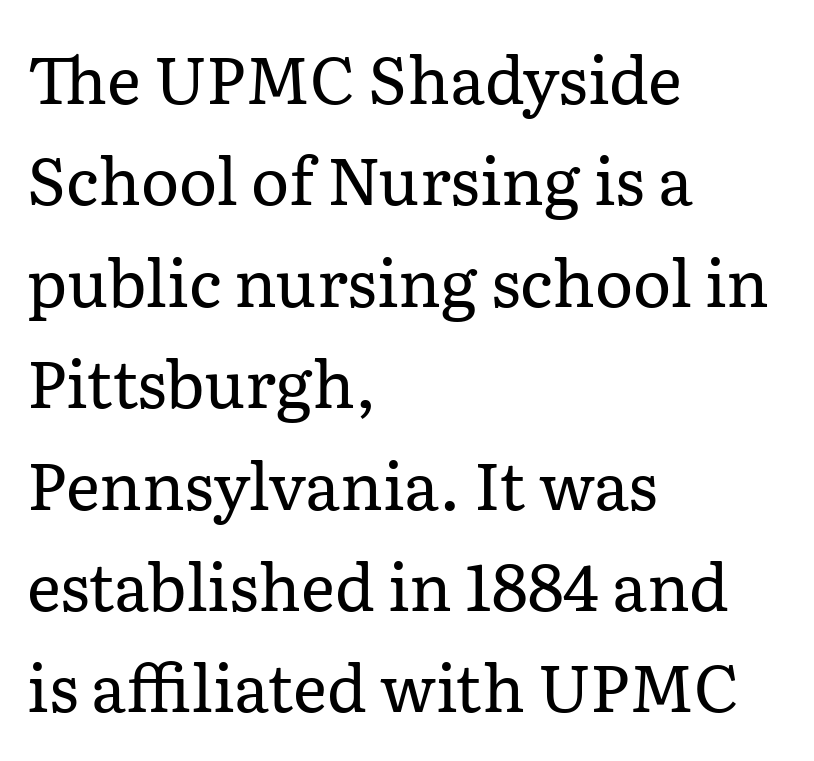
The passage shown has conventional tracking throughout. Stems here are at most as thick as an everyday book face. A typesetter would call this proportional, since set widths differ per character. The line-height multiplier appears to be the usual default. This sample is left-justified, so line endings fall wherever the words run out.
